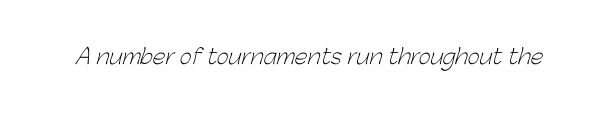
{"bold": "no", "underline": "no", "letter_spacing": "normal", "letter_spacing_em": 0.0, "glyph_px": 21}
